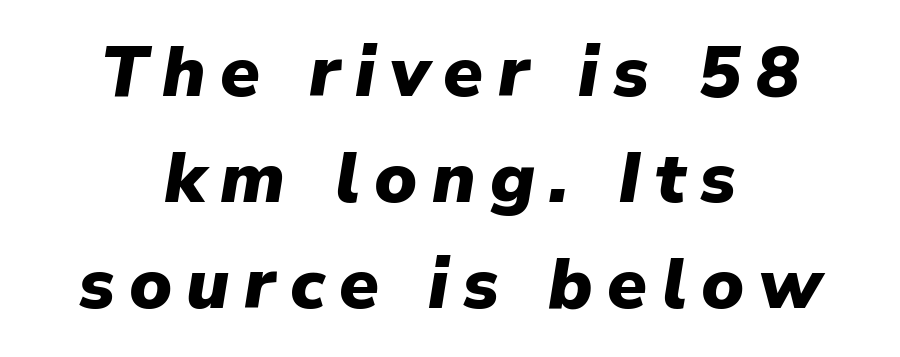
The image shows 72 px heavy type, italic (leaning right); set centered, normal line spacing (1.47x), unusually wide letter spacing (+0.2 em), not underlined; low stroke contrast and a medium x-height.
